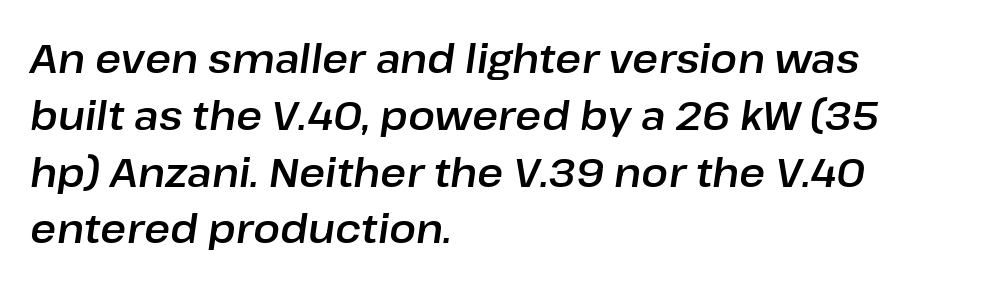
Unmarked baselines from the first word to the last. Evenly set lines give the paragraph a standard silhouette. The passage shown is typed in a proportional face where columns would drift. Style check: oblique.
